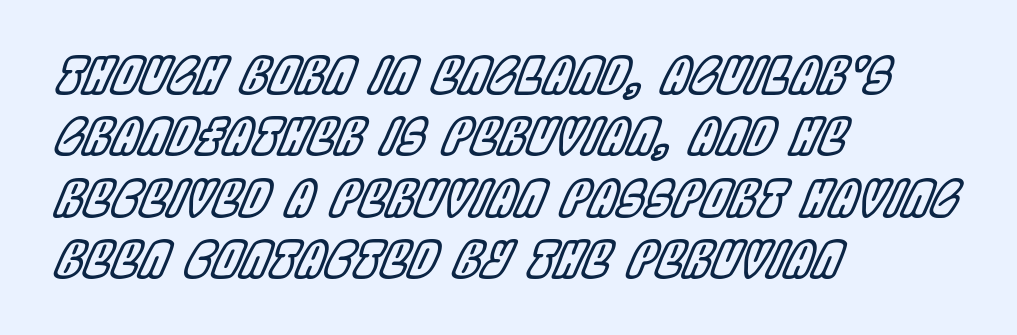
Honestly, there is no underline to notice here at all. In terms of posture, this sample is oblique. Casual observation: everything's shoved over to the left. Standard letterfit; no display-style spreading of the glyphs. The rendering uses natural spacing where letterforms have individual widths.
